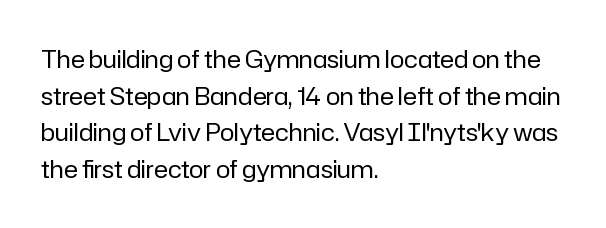
The image shows 24 px text type, upright; set left-aligned, normal line spacing (1.53x), normal letter spacing, not underlined.
